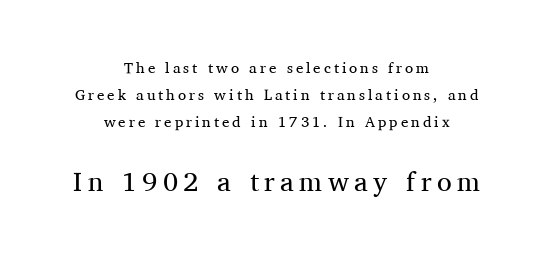
The image shows 27 px text type, upright; set centered, line spacing 1.81x, unusually wide letter spacing (+0.2 em), not underlined; the second (bottom) block is 1.8x larger.
